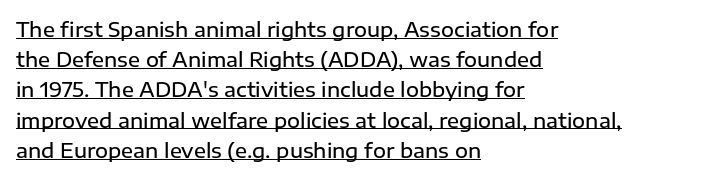
The image shows 20 px text type, upright; set left-aligned, normal line spacing (1.51x), normal letter spacing, underlined.
